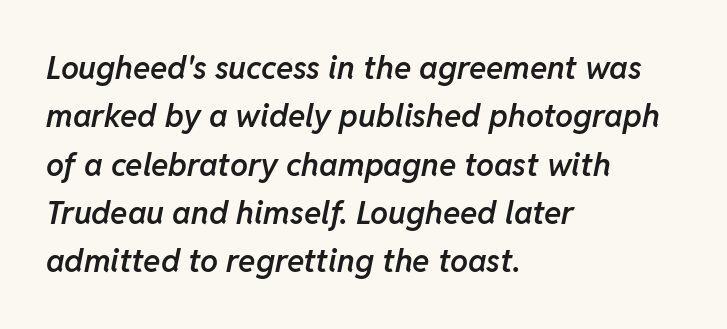
The foot of each line stays bare and open. The setting favours the left margin, as ordinary paragraphs usually do. Look at the stroke-to-counter ratio: somewhat heavy, a semibold. A typesetter would call this proportional, since set widths differ per character. The space between consecutive lines is moderate.
